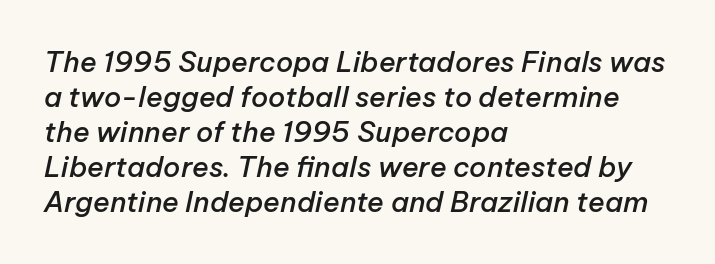
The image shows 28 px semibold type, italic (leaning right); set left-aligned, normal line spacing (1.25x), normal letter spacing, not underlined; low stroke contrast and a medium x-height.
